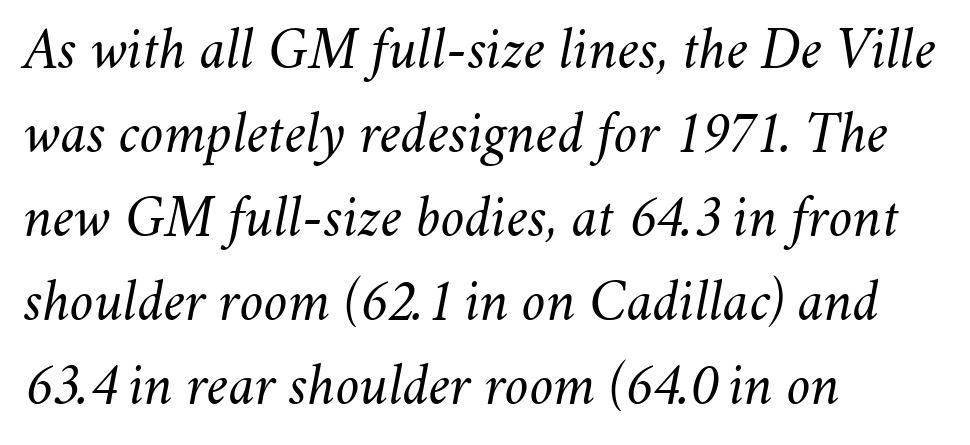
{"italic": "yes", "lean": "right", "slant_degrees": 11, "bold": "no", "weight": "light", "width": "normal", "stroke_contrast": "medium", "x_height": "small", "monospaced": "no", "underline": "no", "align": "left", "line_spacing": "normal", "line_spacing_ratio": 1.4, "letter_spacing": "normal", "letter_spacing_em": 0.0, "glyph_px": 60}
